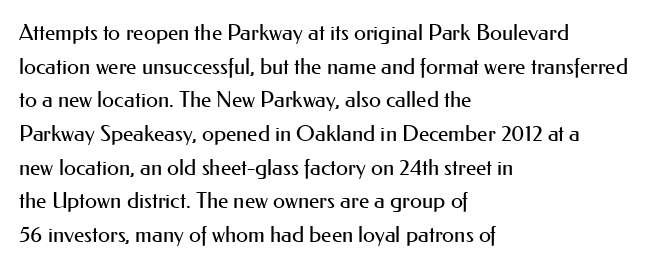
The image shows 22 px text type, upright; set left-aligned, normal line spacing (1.53x), normal letter spacing, not underlined.
